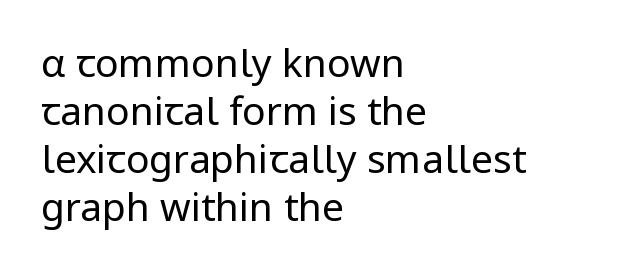
The rendering uses natural spacing where letterforms have individual widths. Compared with a typical body face, this is equally light or lighter still. The gap between lines stays unmarked. Each word holds together tightly as a unit, with standard inter-letter gaps. These lines stack with their left ends in a neat column.
